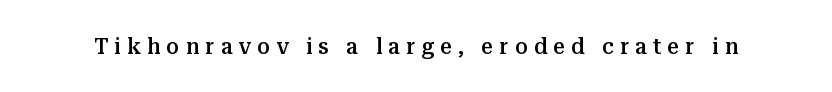
{"italic": "no", "bold": "semi", "underline": "no", "letter_spacing": "wide", "letter_spacing_em": 0.27, "glyph_px": 23}
